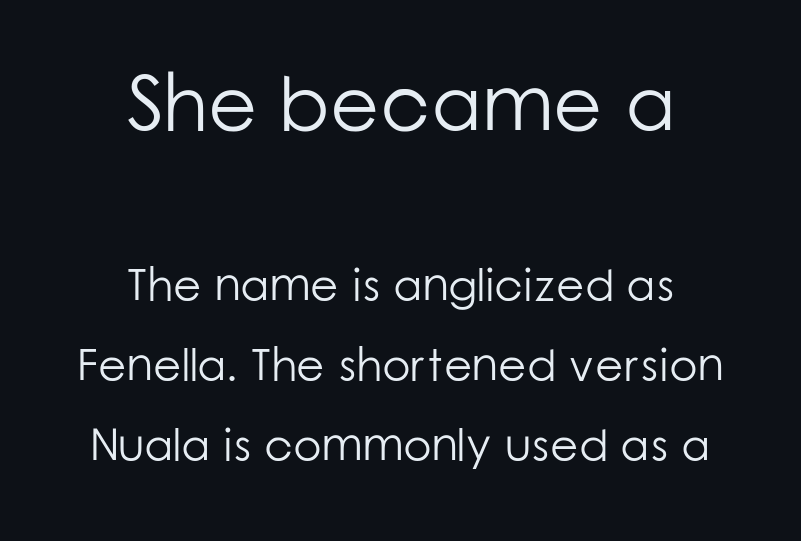
{"serif": "no", "italic": "no", "bold": "no", "weight": "light", "width": "normal", "stroke_contrast": "low", "x_height": "medium", "monospaced": "no", "underline": "no", "align": "center", "line_spacing_ratio": 1.74, "letter_spacing": "normal", "letter_spacing_em": 0.0, "larger_block": "first", "size_ratio": 1.74, "glyph_px": 80}
